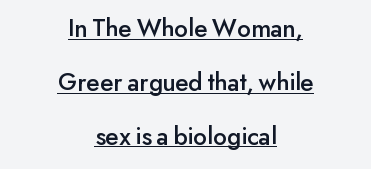
The image shows 26 px text type, upright; set centered, loose line spacing (2.07x), normal letter spacing, underlined.
